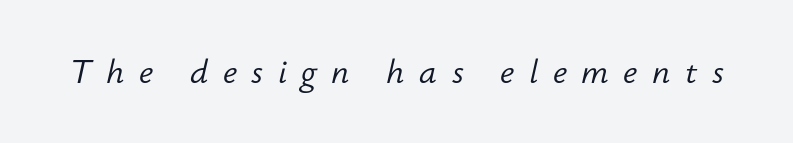
The image shows 33 px light type, italic (leaning right); set unusually wide letter spacing (+0.44 em), not underlined; low stroke contrast and a small x-height.
